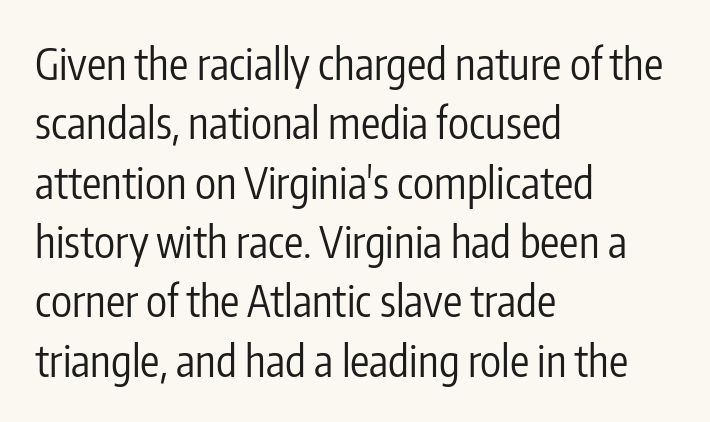
The image shows 43 px regular-weight, condensed sans-serif type, upright; set left-aligned, normal line spacing (1.38x), normal letter spacing, not underlined; low stroke contrast and a medium x-height.
